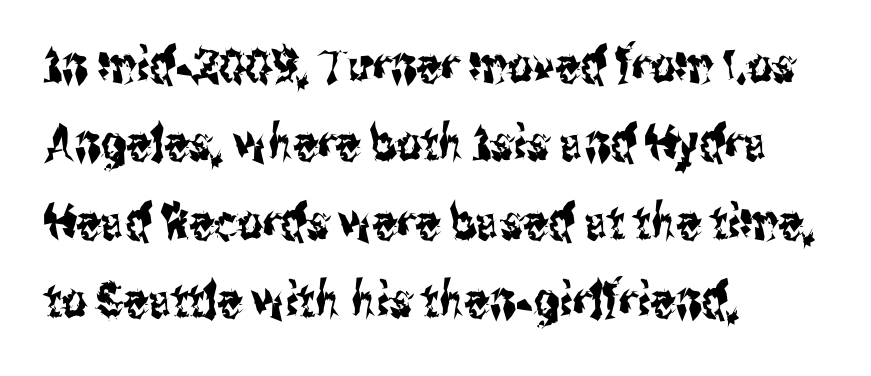
Q: Is the text italic (slanted)? A: No, it is upright.
Q: Is the typeface a serif or a sans-serif typeface? A: Sans-serif.
Q: Is the text underlined? A: No.
Q: How is the paragraph aligned? A: Left-aligned.
Q: Is the spacing between letters normal or unusually wide? A: Normal.
Q: Is the spacing between lines tight, normal or loose? A: Normal.
Q: Width (condensed, normal, or wide)? A: Condensed.
Q: Stroke contrast? A: Medium.
Q: x-height? A: Medium.
Q: Monospaced? A: No.
